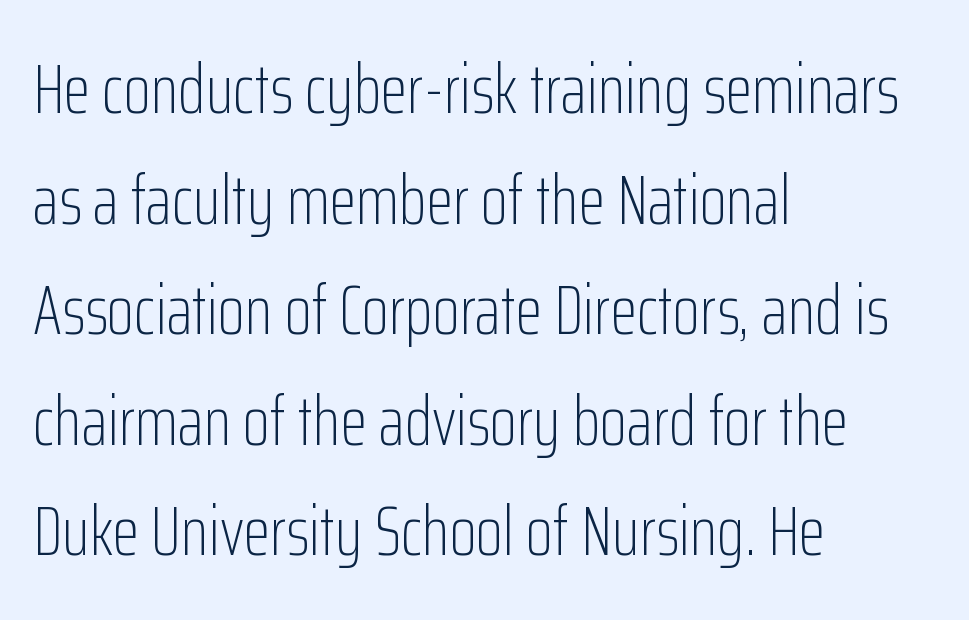
Q: Is the text bold? A: No.
Q: Is the text italic (slanted)? A: No, it is upright.
Q: Is the typeface a serif or a sans-serif typeface? A: Sans-serif.
Q: Is the text underlined? A: No.
Q: How is the paragraph aligned? A: Left-aligned.
Q: Is the spacing between letters normal or unusually wide? A: Normal.
Q: Is the spacing between lines tight, normal or loose? A: Normal.
Q: Width (condensed, normal, or wide)? A: Condensed.
Q: Stroke contrast? A: Low.
Q: x-height? A: Medium.
Q: Monospaced? A: No.
